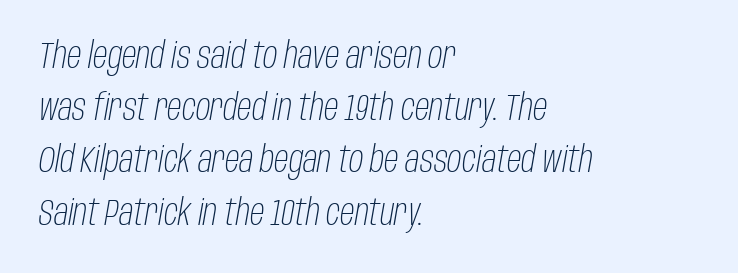
There is no visible air inserted between adjacent glyphs. Stems here are at most as thick as an everyday book face. The leading is moderate, giving the passage an even texture. A bare baseline throughout the passage. Character widths vary here, with narrow letters taking less room than wide ones. The setting favours the left margin, as ordinary paragraphs usually do.
